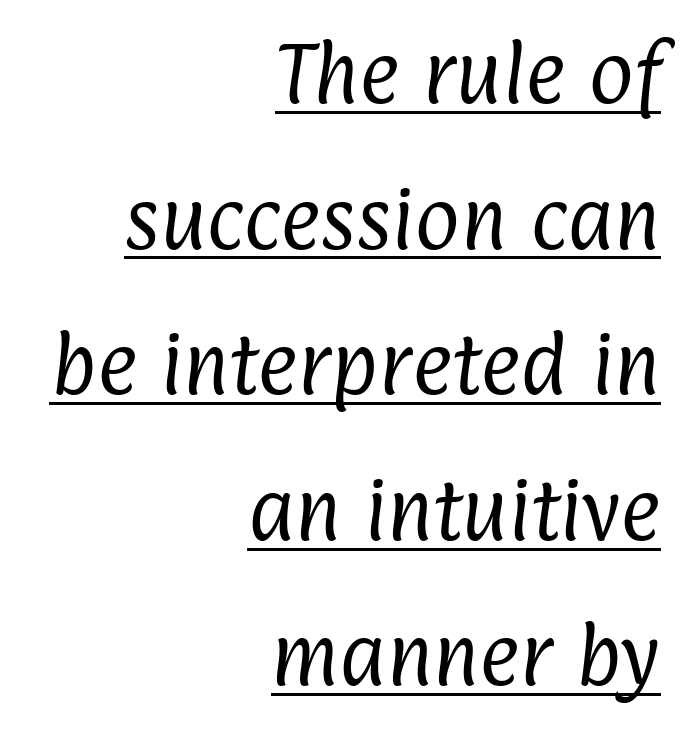
Has an underline been added? It has. These lines stack with their right ends in a neat column. The strokes carry an ordinary text weight at most. If you measured baseline to baseline, you'd find a long distance. Do the characters align in a grid? No, the font is proportional.
